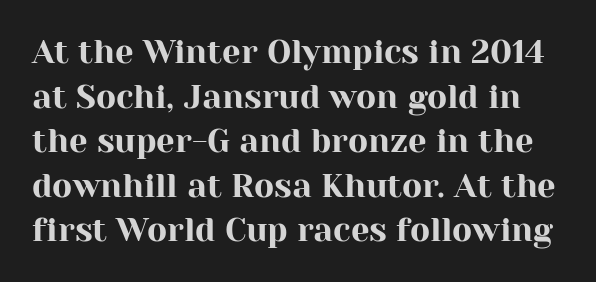
Observe the serifs anchoring each vertical stroke in this sample. Tracking value appears to be zero — textbook default spacing. This is roman type, the default non-slanted kind. The vertical gap from one line to the next is medium.
